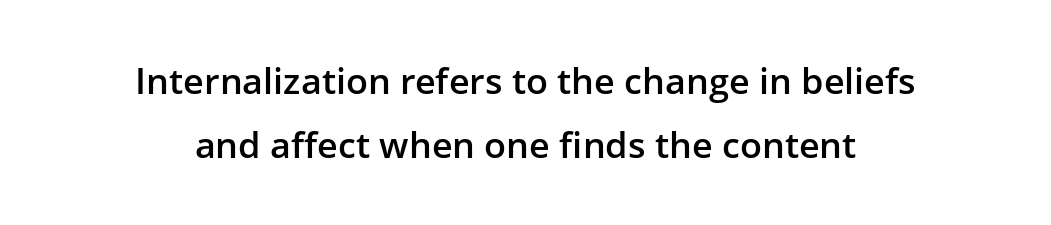
{"serif": "no", "italic": "no", "bold": "semi", "weight": "semibold", "width": "normal", "stroke_contrast": "low", "x_height": "medium", "monospaced": "no", "underline": "no", "align": "center", "line_spacing_ratio": 1.79, "letter_spacing": "normal", "letter_spacing_em": 0.0, "glyph_px": 36}
